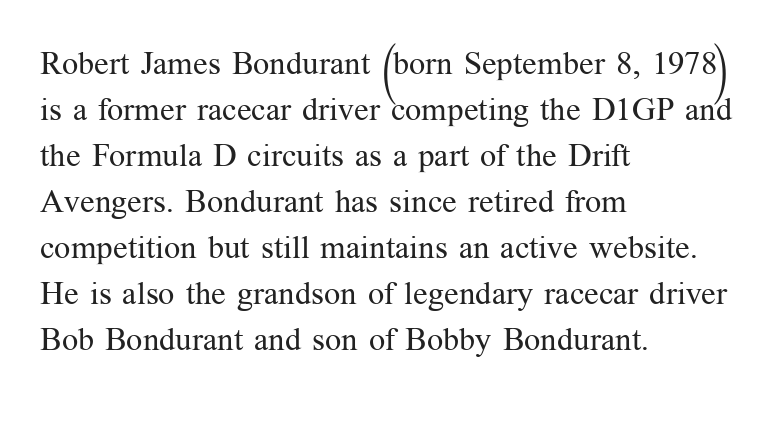
{"serif": "yes", "italic": "no", "bold": "no", "weight": "regular", "width": "normal", "stroke_contrast": "medium", "x_height": "medium", "monospaced": "no", "underline": "no", "align": "left", "line_spacing": "normal", "line_spacing_ratio": 1.44, "letter_spacing": "normal", "letter_spacing_em": 0.0, "glyph_px": 32}
